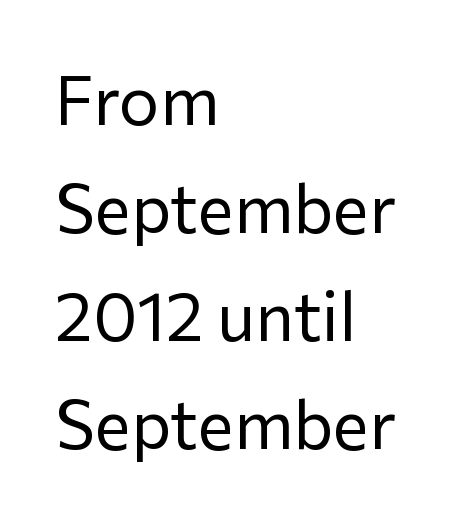
The image shows 68 px regular-weight sans-serif type, upright; set left-aligned, normal line spacing (1.59x), normal letter spacing, not underlined; low stroke contrast and a medium x-height.
